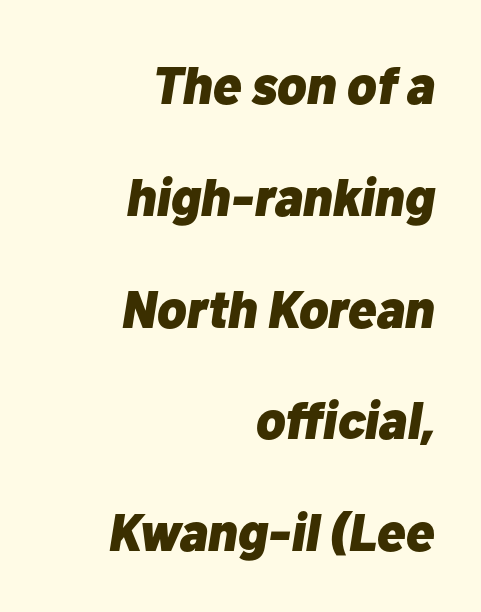
The image shows 53 px heavy type, italic (leaning right); set right-aligned, loose line spacing (2.11x), normal letter spacing, not underlined; low stroke contrast and a medium x-height.
